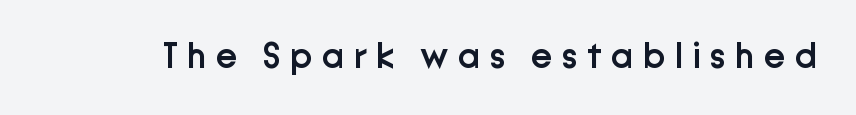
Unmarked baselines from the first word to the last. The lettering stays uniformly vertical, giving the passage a roman look. Is this a sans? Yes — the strokes have no serifs. A semibold gives these letters moderate extra thickness, short of bold.
